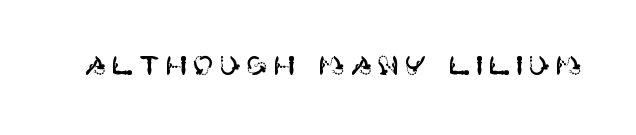
{"italic": "no", "underline": "no", "letter_spacing": "wide", "letter_spacing_em": 0.2, "glyph_px": 26}
